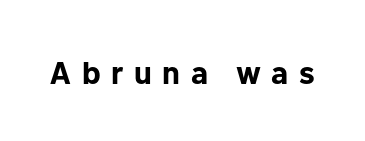
Do the characters align in a grid? No, the font is proportional. When letters stand straight like this, we call the style roman or upright. Descender tails drop into unmarked territory. Between one letter and the next there's a generous, obvious gap. I'd call this a sans setting — the letters go barefoot. Typographic density is high because the face is bold.
